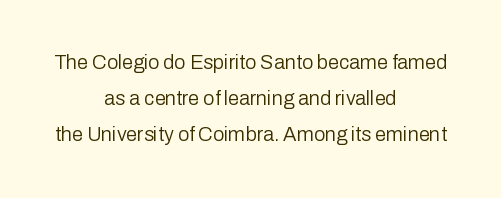
The image shows 20 px text type, upright; set centered, line spacing 1.81x, normal letter spacing, not underlined.
